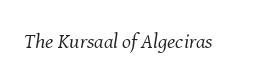
The image shows 21 px text type, italic (leaning right); set normal letter spacing, not underlined.
